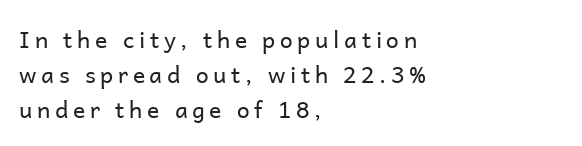
{"italic": "no", "bold": "no", "underline": "no", "align": "left", "line_spacing": "normal", "line_spacing_ratio": 1.52, "letter_spacing": "wide", "letter_spacing_em": 0.2, "glyph_px": 23}
